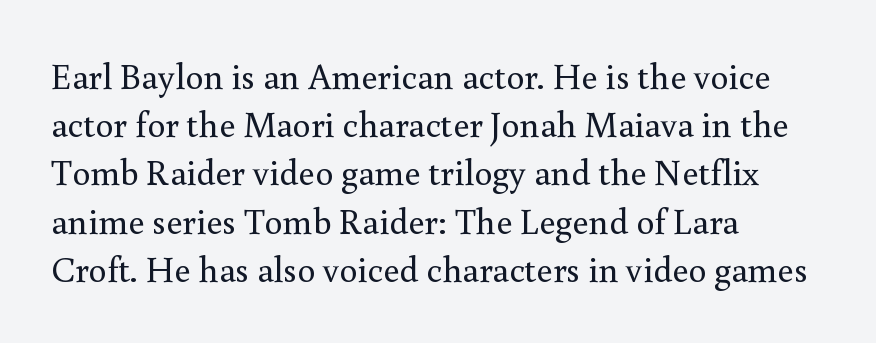
Here the designer chose a conventional face with non-uniform glyph widths. Honestly, there is no underline to notice here at all. Each line starts at the same left margin while the right side varies. You can tell from the footed stems that serif type was used.
